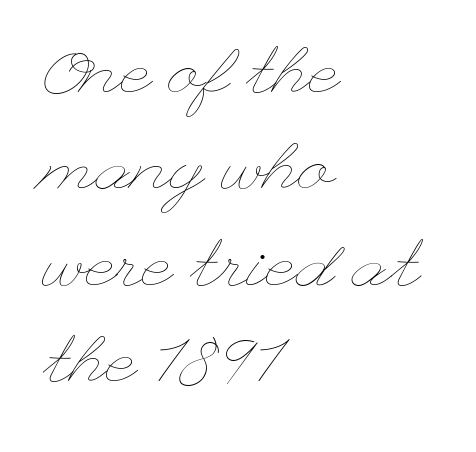
The image shows 66 px thin, wide type; set left-aligned, normal line spacing (1.46x), normal letter spacing, not underlined; low stroke contrast and a small x-height.
